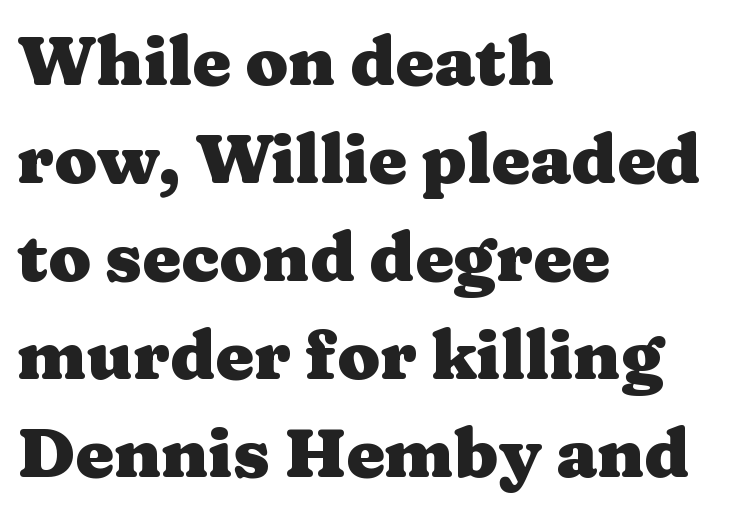
Q: Is the text bold? A: Yes.
Q: Is the text italic (slanted)? A: No, it is upright.
Q: Is the typeface a serif or a sans-serif typeface? A: Serif.
Q: Is the text underlined? A: No.
Q: How is the paragraph aligned? A: Left-aligned.
Q: Is the spacing between letters normal or unusually wide? A: Normal.
Q: Is the spacing between lines tight, normal or loose? A: Normal.
Q: Width (condensed, normal, or wide)? A: Wide.
Q: Stroke contrast? A: Medium.
Q: x-height? A: Medium.
Q: Monospaced? A: No.
